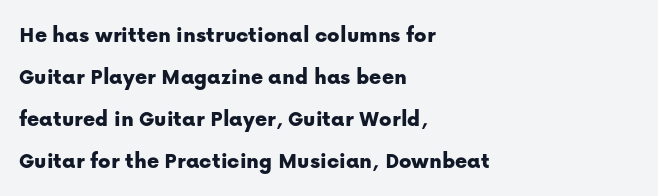
Q: Is the text italic (slanted)? A: No, it is upright.
Q: Is the text underlined? A: No.
Q: How is the paragraph aligned? A: Left-aligned.
Q: Is the spacing between letters normal or unusually wide? A: Normal.
